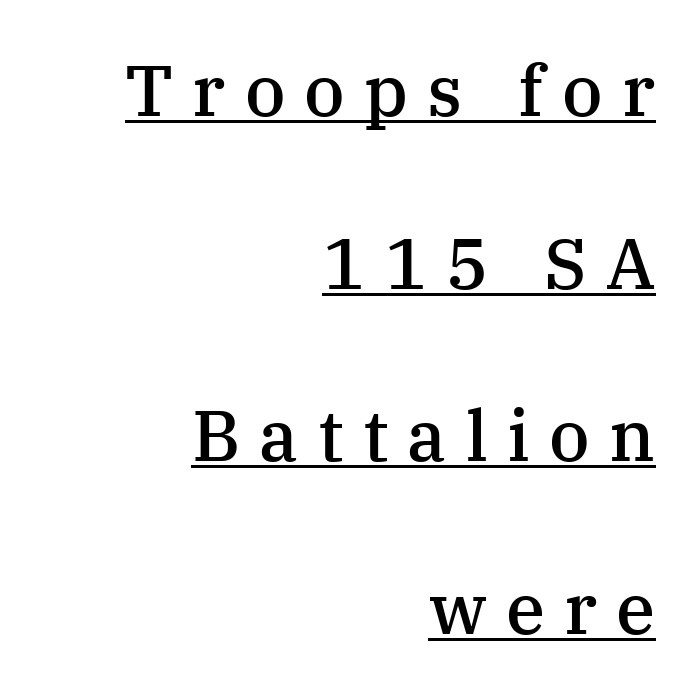
The image shows 71 px semibold serif type, upright; set right-aligned, loose line spacing (2.43x), unusually wide letter spacing (+0.27 em), underlined; medium stroke contrast and a medium x-height.
